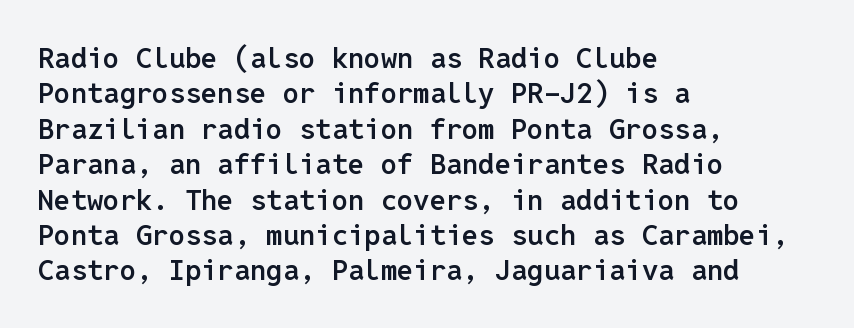
{"serif": "no", "italic": "no", "bold": "semi", "weight": "semibold", "width": "normal", "stroke_contrast": "low", "x_height": "medium", "monospaced": "yes", "underline": "no", "align": "left", "line_spacing_ratio": 1.22, "letter_spacing": "normal", "letter_spacing_em": 0.0, "glyph_px": 29}
